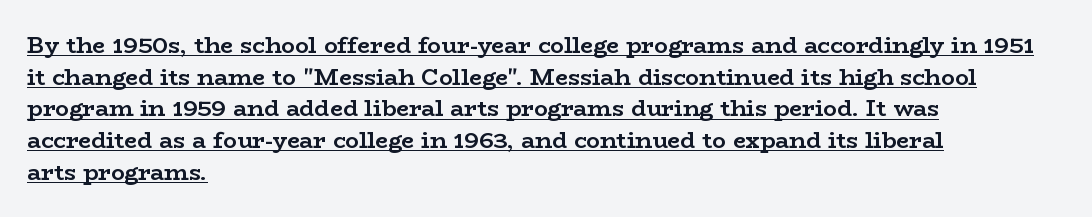
Is there any slant? The stems are plumb. The glyphs have the mass of a bold cut. The letterforms sit shoulder to shoulder at normal distance. The text block is weighted toward the left margin, trailing off unevenly rightward.
